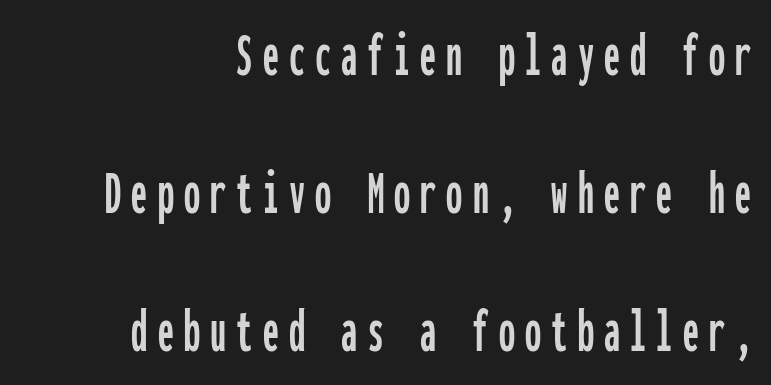
Q: Is the text italic (slanted)? A: No, it is upright.
Q: Is the typeface a serif or a sans-serif typeface? A: Sans-serif.
Q: Is the text underlined? A: No.
Q: How is the paragraph aligned? A: Right-aligned.
Q: Is the spacing between lines tight, normal or loose? A: Loose.
Q: Width (condensed, normal, or wide)? A: Condensed.
Q: Stroke contrast? A: Low.
Q: x-height? A: Medium.
Q: Monospaced? A: Yes.
